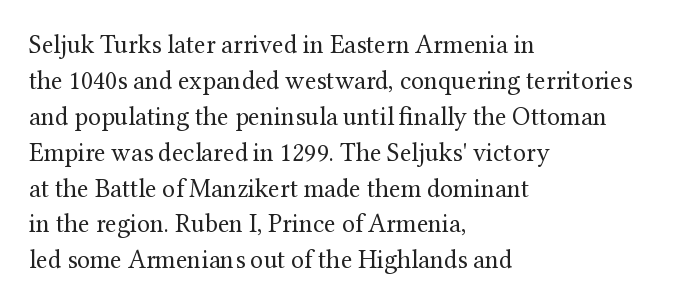
The characters are drawn with everyday or finer stroke widths. Line beginnings align vertically; line endings do not. Rule under the text: the space is simply empty. Words appear dense and cohesive because spacing is normal. Whoever set this chose a conventional vertical rhythm. Rendered with straight, roman letterforms.
